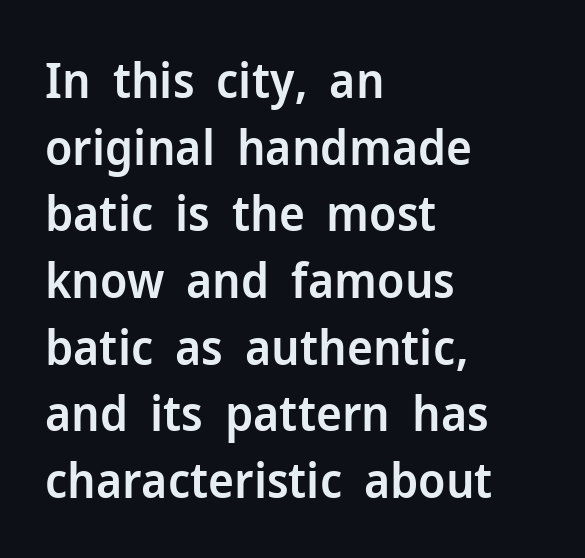
Q: Is the text bold? A: Semi-bold.
Q: Is the text italic (slanted)? A: No, it is upright.
Q: Is the typeface a serif or a sans-serif typeface? A: Sans-serif.
Q: Is the text underlined? A: No.
Q: How is the paragraph aligned? A: Left-aligned.
Q: Is the spacing between letters normal or unusually wide? A: Normal.
Q: Is the spacing between lines tight, normal or loose? A: Normal.
Q: Width (condensed, normal, or wide)? A: Normal.
Q: Stroke contrast? A: Low.
Q: x-height? A: Medium.
Q: Monospaced? A: No.
